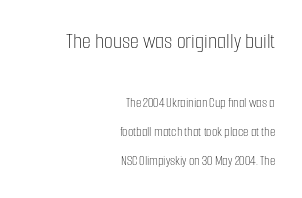
Nope, not italic — everything's standing straight. No chunkiness to these letters — they're not bold. A flush-right, rag-left setting is used for this passage. The passage shown stacks its lines with a broad gap.
